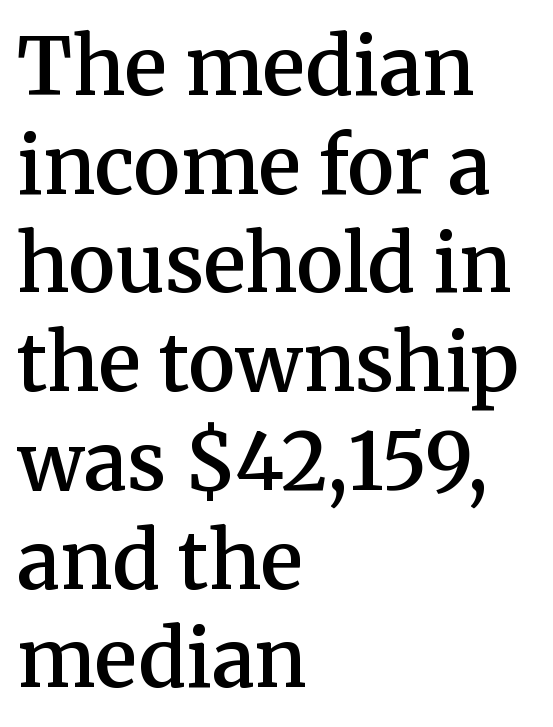
{"serif": "yes", "italic": "no", "bold": "semi", "weight": "semibold", "width": "normal", "stroke_contrast": "medium", "x_height": "medium", "monospaced": "no", "underline": "no", "align": "left", "line_spacing": "normal", "line_spacing_ratio": 1.25, "letter_spacing": "normal", "letter_spacing_em": 0.0, "glyph_px": 79}
